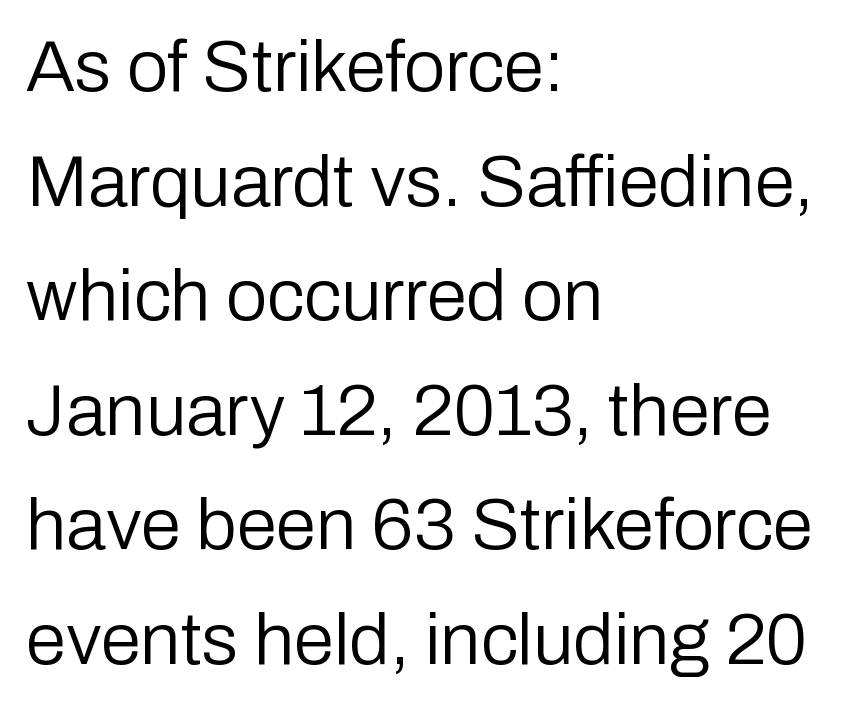
The image shows 73 px regular-weight sans-serif type, upright; set left-aligned, normal line spacing (1.57x), normal letter spacing, not underlined; low stroke contrast and a medium x-height.
